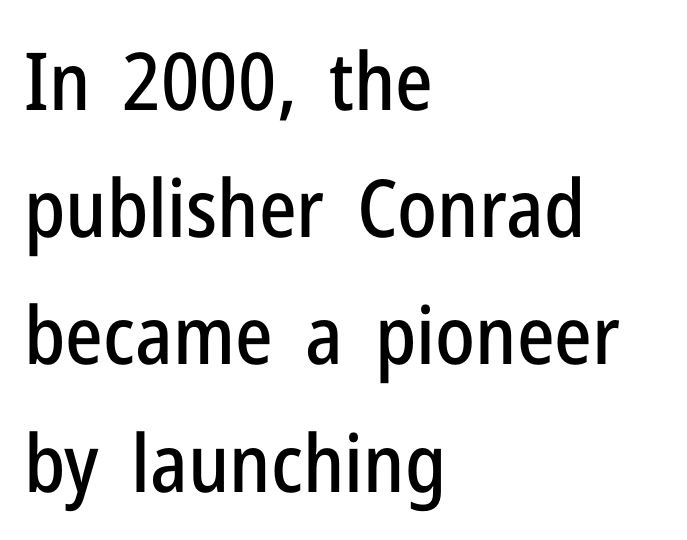
Is the letter spacing exaggerated? No — it looks like the ordinary default. Posture: straight, roman, zero tilt. Just letters on the line, the space beneath them empty. If you measured baseline to baseline, you'd find a middling distance.
